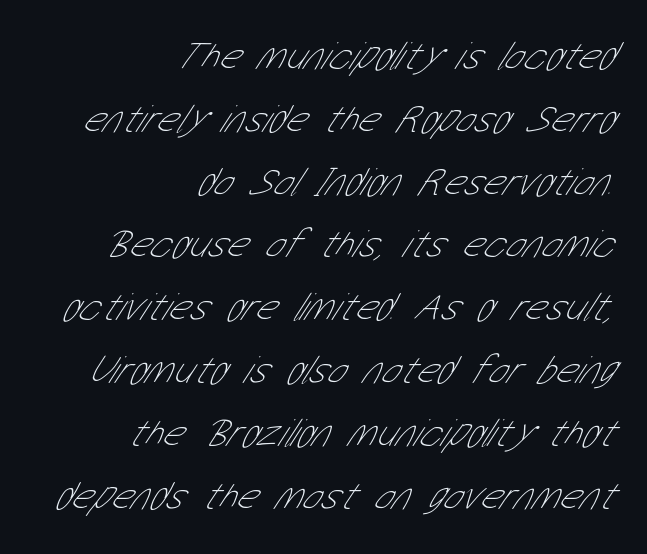
{"serif": "no", "bold": "no", "weight": "thin", "width": "condensed", "stroke_contrast": "low", "x_height": "medium", "monospaced": "no", "underline": "no", "align": "right", "line_spacing": "normal", "line_spacing_ratio": 1.57, "letter_spacing": "normal", "letter_spacing_em": 0.0, "glyph_px": 40}
